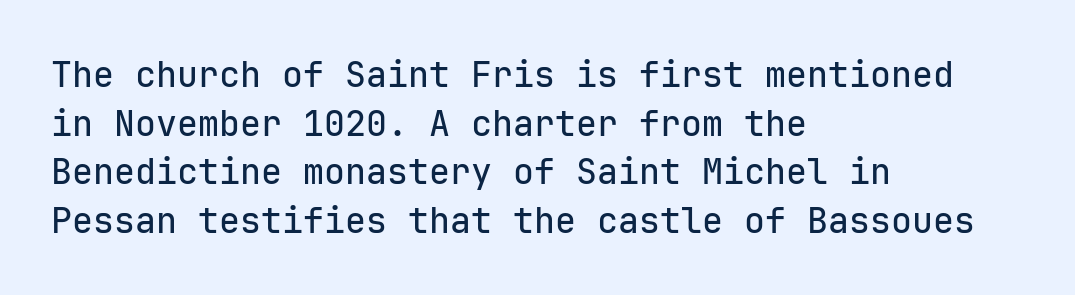
{"serif": "no", "italic": "no", "width": "normal", "stroke_contrast": "low", "x_height": "medium", "monospaced": "yes", "underline": "no", "align": "left", "line_spacing": "normal", "line_spacing_ratio": 1.39, "letter_spacing": "normal", "letter_spacing_em": 0.0, "glyph_px": 35}
